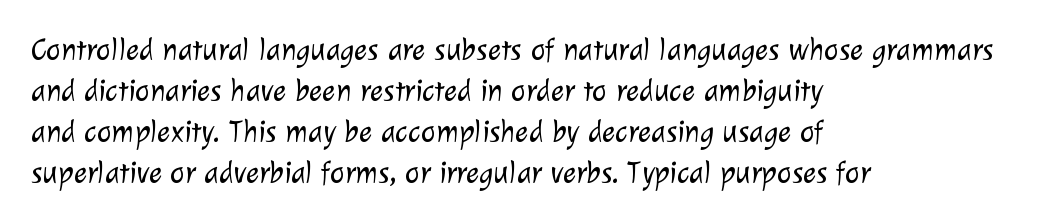
The image shows 31 px light sans-serif type; set left-aligned, normal line spacing (1.32x), normal letter spacing, not underlined; low stroke contrast and a medium x-height.
